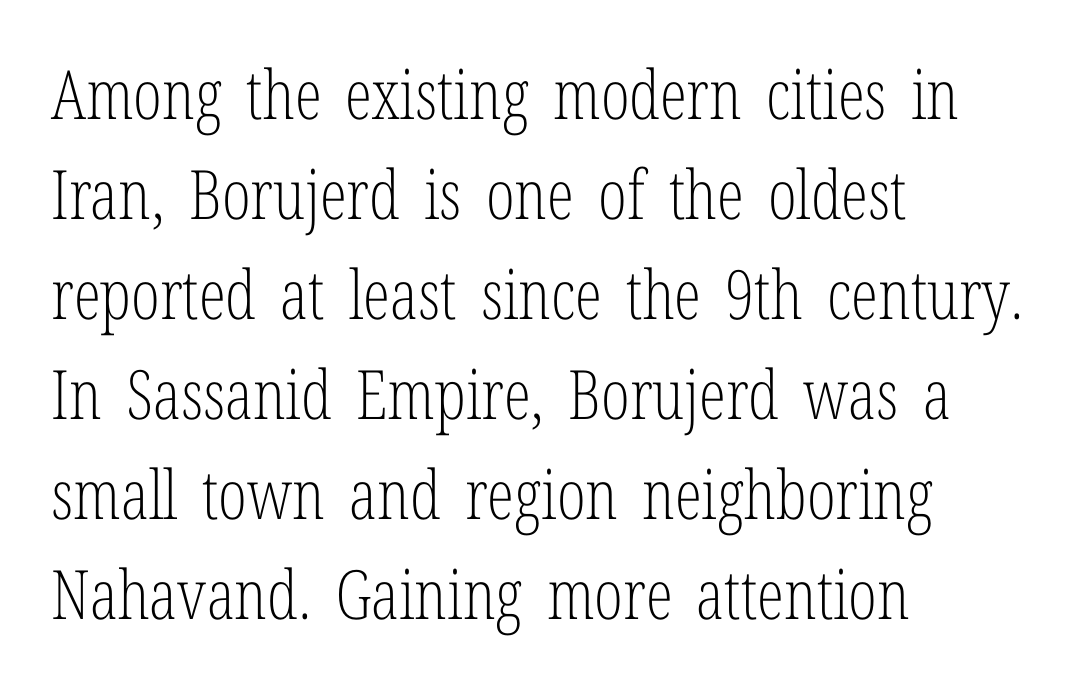
What stands out about the letter spacing? Nothing — it is the standard amount. Teacher's note: observe the even left margin — that is flush-left alignment. This sample keeps an unexceptional amount of space between lines. The weight tops out at a normal text grade. Quick note: not italic, upright. The rendering uses natural spacing where letterforms have individual widths.
